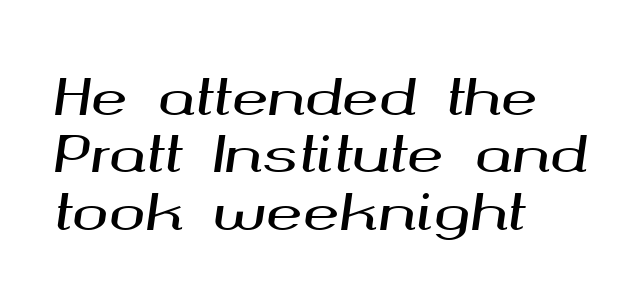
{"italic": "yes", "lean": "right", "slant_degrees": 8, "width": "wide", "stroke_contrast": "medium", "x_height": "medium", "monospaced": "no", "underline": "no", "align": "left", "line_spacing_ratio": 1.17, "letter_spacing": "normal", "letter_spacing_em": 0.0, "glyph_px": 49}
